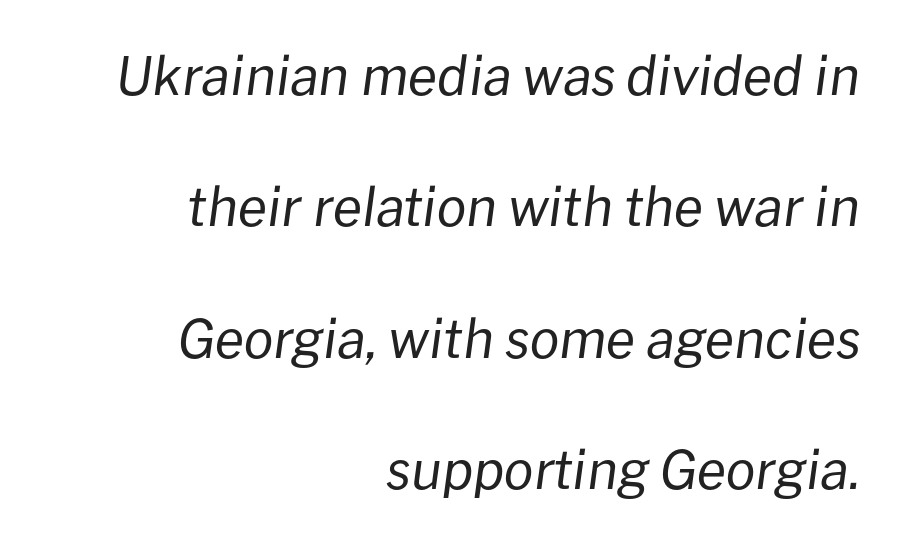
{"italic": "yes", "lean": "right", "slant_degrees": 8, "bold": "no", "weight": "regular", "width": "normal", "stroke_contrast": "low", "x_height": "medium", "monospaced": "no", "underline": "no", "align": "right", "line_spacing": "loose", "line_spacing_ratio": 2.48, "letter_spacing": "normal", "letter_spacing_em": 0.0, "glyph_px": 53}
